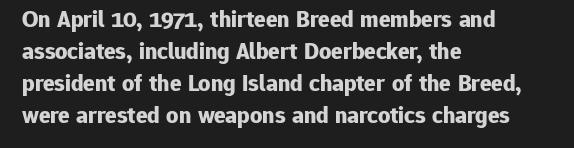
The image shows 24 px bold type, upright; set left-aligned, normal line spacing (1.34x), normal letter spacing, not underlined.
